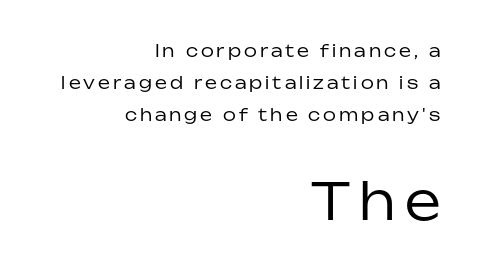
The designer gave the closing block more size than the opening block. Beneath every word, the page is bare. Weight: regular or lighter. The ragged edge is on the left, which tells us the setting is flush right. A typesetter would mark this as roman, not italic.
